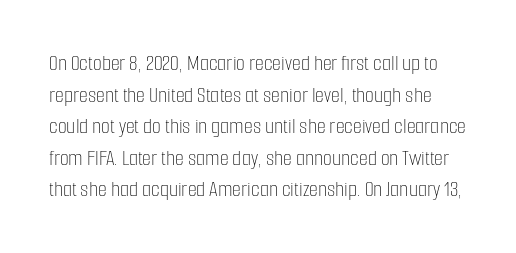
{"italic": "no", "bold": "no", "underline": "no", "line_spacing": "normal", "line_spacing_ratio": 1.37, "letter_spacing": "normal", "letter_spacing_em": 0.0, "glyph_px": 23}
